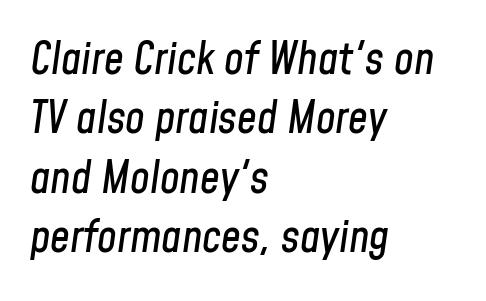
{"italic": "yes", "lean": "right", "slant_degrees": 8, "width": "condensed", "stroke_contrast": "low", "x_height": "medium", "monospaced": "no", "underline": "no", "align": "left", "line_spacing": "normal", "line_spacing_ratio": 1.35, "letter_spacing": "normal", "letter_spacing_em": 0.0, "glyph_px": 44}
